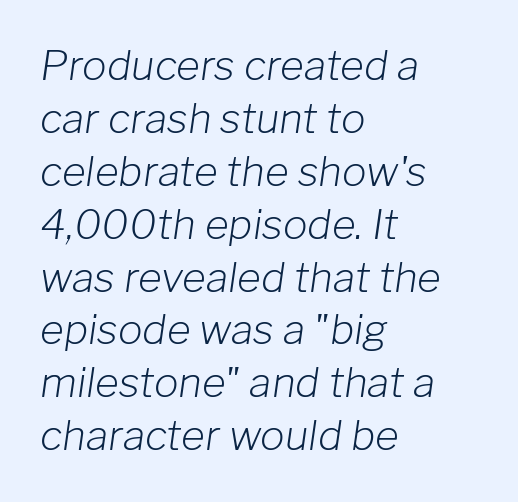
This is not heavy type; no bold has been used. Do the characters align in a grid? No, the font is proportional. Quick note: italic. Spacing between characters is what you'd get straight out of the box.
